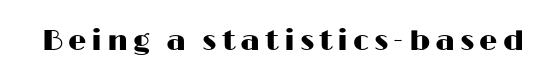
{"serif": "no", "italic": "no", "width": "wide", "stroke_contrast": "high", "x_height": "medium", "monospaced": "no", "underline": "no", "glyph_px": 29}
